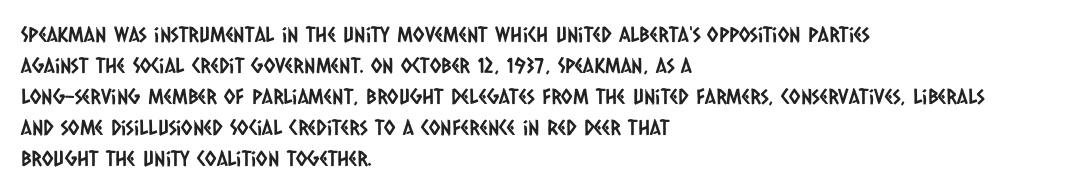
The image shows 21 px text type; set left-aligned, normal line spacing (1.48x), normal letter spacing, not underlined.
